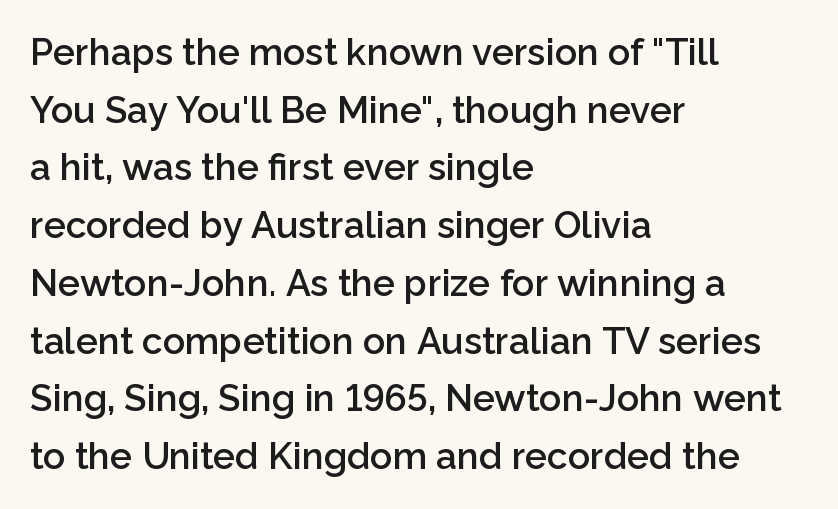
Q: Is the text bold? A: Semi-bold.
Q: Is the text italic (slanted)? A: No, it is upright.
Q: Is the typeface a serif or a sans-serif typeface? A: Sans-serif.
Q: Is the text underlined? A: No.
Q: How is the paragraph aligned? A: Left-aligned.
Q: Is the spacing between letters normal or unusually wide? A: Normal.
Q: Is the spacing between lines tight, normal or loose? A: Normal.
Q: Width (condensed, normal, or wide)? A: Normal.
Q: Stroke contrast? A: Low.
Q: x-height? A: Medium.
Q: Monospaced? A: No.
